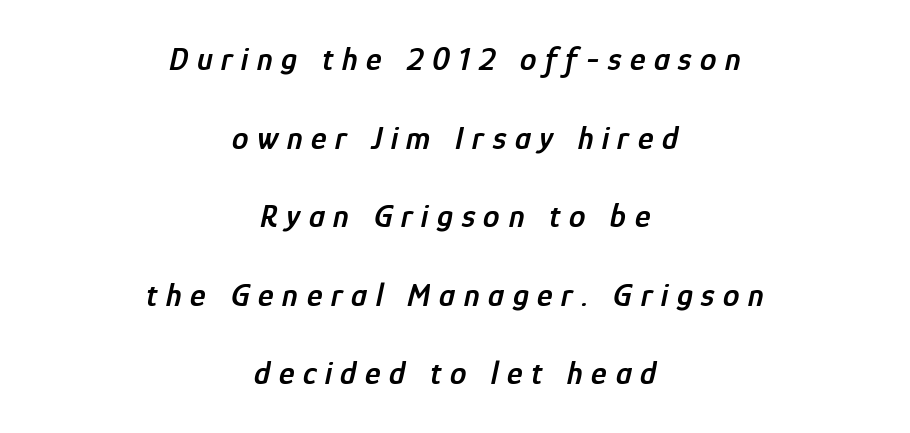
Honestly, there is no underline to notice here at all. The space between consecutive lines is lavish. The specimen reads as italic at a glance. Compared with an ordinary text face, these strokes are moderately heavier — a semibold.
